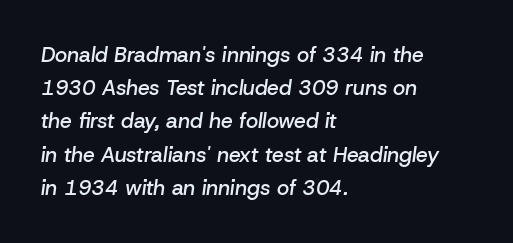
There's an unmistakable incline to the writing here. Typeset ragged right — the left edge is the straight one. The lines sit at an ordinary, default distance from one another. This rendering leaves character spacing at its baseline value. This rendering features lettering with no underline.
